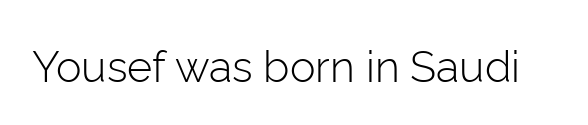
{"serif": "no", "italic": "no", "bold": "no", "weight": "light", "width": "normal", "stroke_contrast": "low", "x_height": "medium", "monospaced": "no", "underline": "no", "letter_spacing": "normal", "letter_spacing_em": 0.0, "glyph_px": 43}
